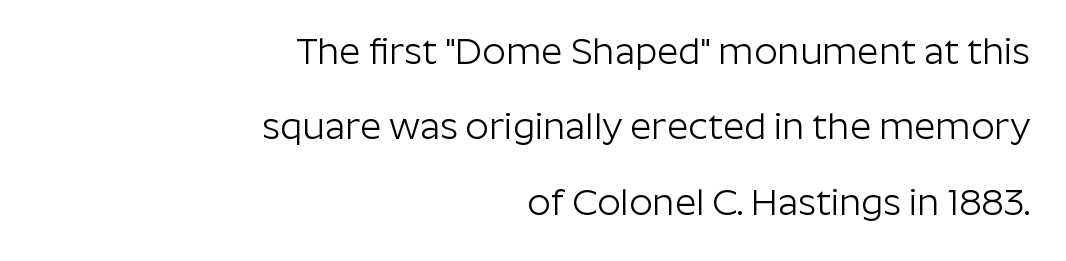
Q: Is the text bold? A: No.
Q: Is the text italic (slanted)? A: No, it is upright.
Q: Is the typeface a serif or a sans-serif typeface? A: Sans-serif.
Q: Is the text underlined? A: No.
Q: How is the paragraph aligned? A: Right-aligned.
Q: Is the spacing between letters normal or unusually wide? A: Normal.
Q: Is the spacing between lines tight, normal or loose? A: Loose.
Q: Width (condensed, normal, or wide)? A: Normal.
Q: Stroke contrast? A: Low.
Q: x-height? A: Medium.
Q: Monospaced? A: No.
